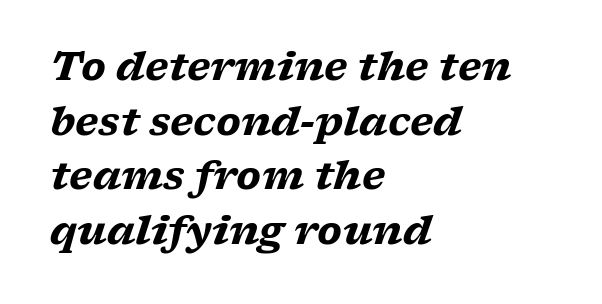
The image shows 39 px heavy, wide serif type, italic (leaning right); set left-aligned, normal line spacing (1.4x), normal letter spacing, not underlined; low stroke contrast and a medium x-height.
